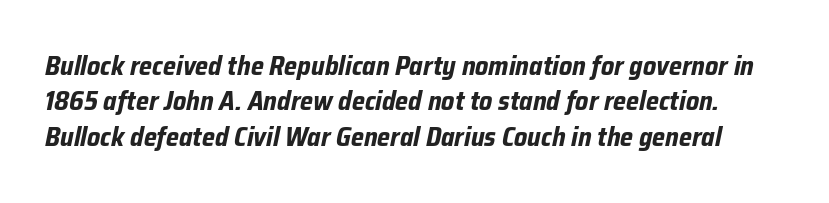
The image shows 26 px bold type, italic (leaning right); set normal line spacing (1.36x), normal letter spacing, not underlined.
